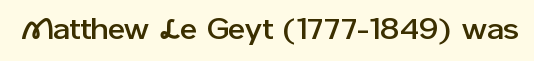
{"serif": "no", "italic": "no", "width": "normal", "stroke_contrast": "low", "x_height": "medium", "monospaced": "no", "underline": "no", "letter_spacing": "normal", "letter_spacing_em": 0.0, "glyph_px": 29}
